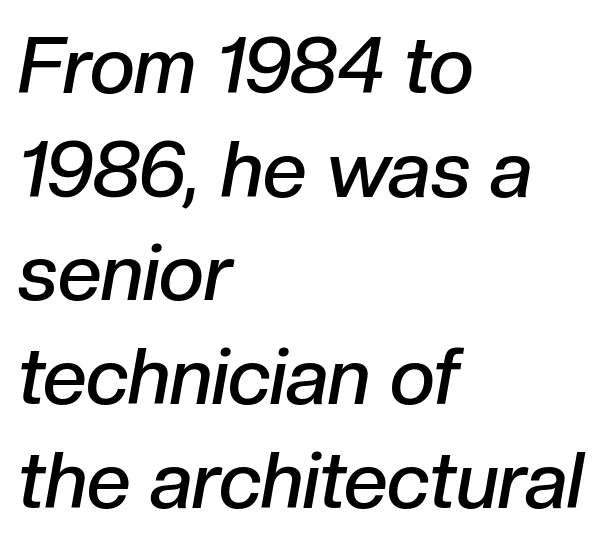
{"italic": "yes", "lean": "right", "slant_degrees": 10, "bold": "semi", "weight": "semibold", "width": "normal", "stroke_contrast": "low", "x_height": "medium", "monospaced": "no", "underline": "no", "align": "left", "line_spacing": "normal", "line_spacing_ratio": 1.33, "letter_spacing": "normal", "letter_spacing_em": 0.0, "glyph_px": 78}
